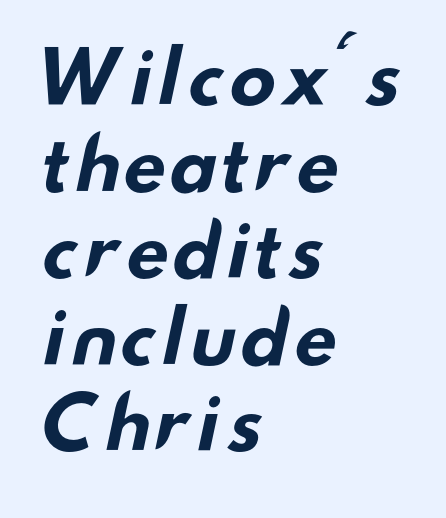
The image shows 71 px bold, wide sans-serif type; set left-aligned, line spacing 1.22x, normal letter spacing, not underlined; low stroke contrast and a small x-height.
